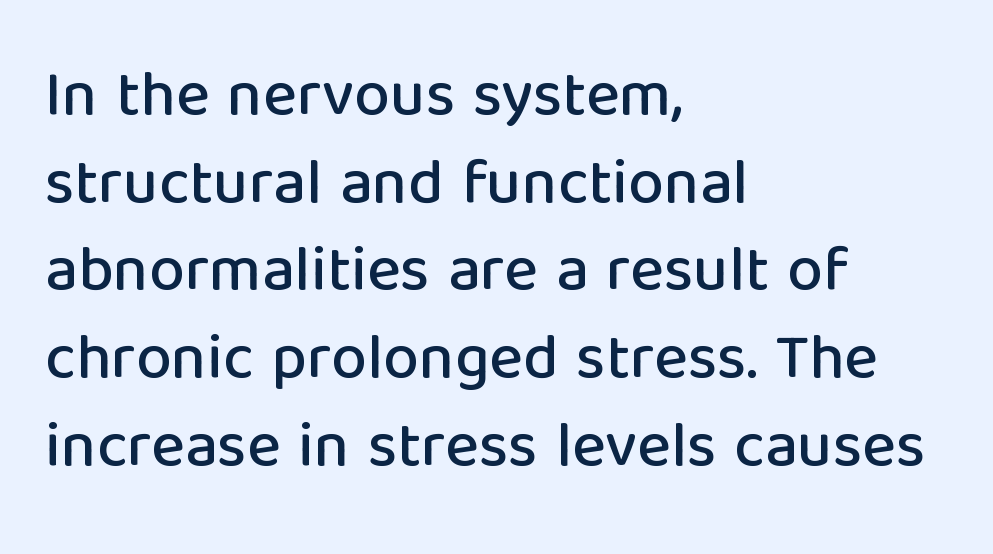
{"serif": "no", "italic": "no", "width": "normal", "stroke_contrast": "low", "x_height": "medium", "monospaced": "no", "underline": "no", "align": "left", "line_spacing": "normal", "line_spacing_ratio": 1.37, "letter_spacing": "normal", "letter_spacing_em": 0.0, "glyph_px": 64}
